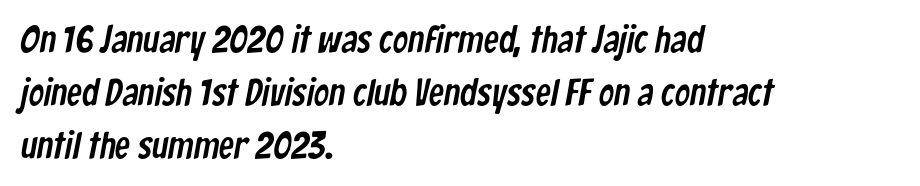
Q: Is the typeface a serif or a sans-serif typeface? A: Sans-serif.
Q: Is the text underlined? A: No.
Q: How is the paragraph aligned? A: Left-aligned.
Q: Is the spacing between letters normal or unusually wide? A: Normal.
Q: Is the spacing between lines tight, normal or loose? A: Normal.
Q: Width (condensed, normal, or wide)? A: Condensed.
Q: Stroke contrast? A: Low.
Q: x-height? A: Medium.
Q: Monospaced? A: No.
